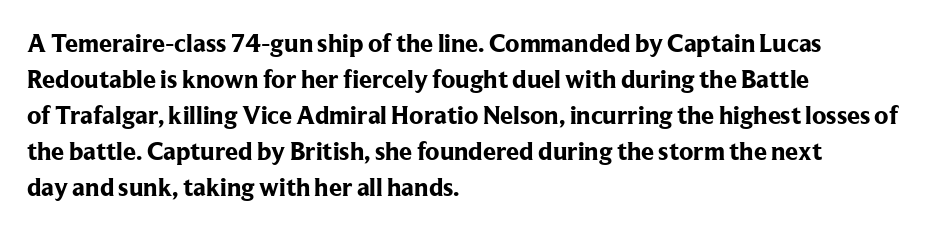
{"italic": "no", "bold": "yes", "underline": "no", "align": "left", "line_spacing": "normal", "line_spacing_ratio": 1.38, "letter_spacing": "normal", "letter_spacing_em": 0.0, "glyph_px": 26}
